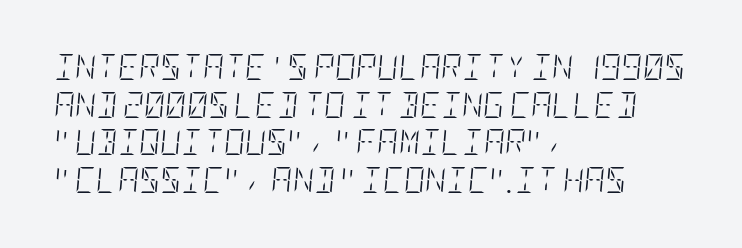
Stems and bowls with no extra thickness — not bold. Visually the block forms a straight wall on the left and a jagged coastline on the right. The gap between lines stays unmarked. Quick note: italic.
